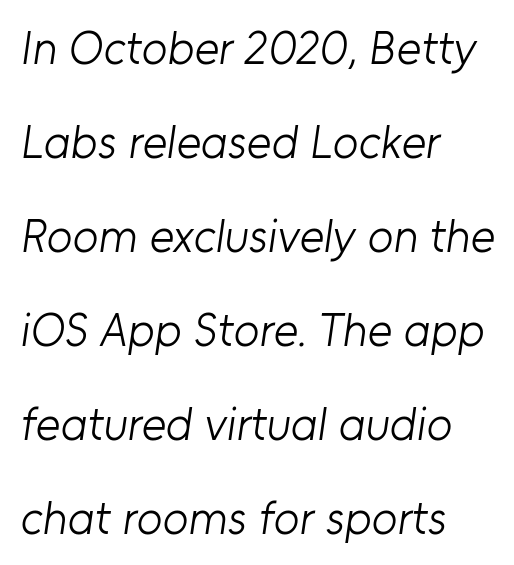
Q: Is the text bold? A: No.
Q: Is the typeface a serif or a sans-serif typeface? A: Sans-serif.
Q: Is the text underlined? A: No.
Q: How is the paragraph aligned? A: Left-aligned.
Q: Is the spacing between letters normal or unusually wide? A: Normal.
Q: Is the spacing between lines tight, normal or loose? A: Loose.
Q: Width (condensed, normal, or wide)? A: Normal.
Q: Stroke contrast? A: Low.
Q: x-height? A: Medium.
Q: Monospaced? A: No.
